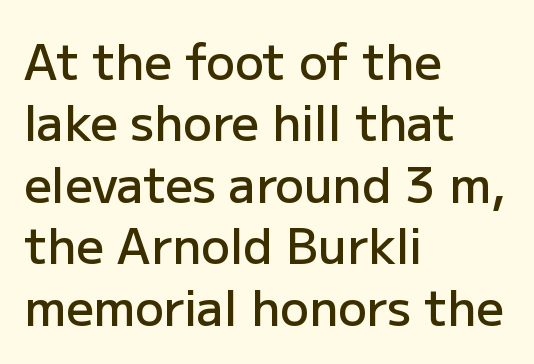
{"serif": "no", "italic": "no", "bold": "semi", "weight": "semibold", "width": "normal", "stroke_contrast": "low", "x_height": "medium", "monospaced": "no", "underline": "no", "align": "left", "line_spacing": "normal", "line_spacing_ratio": 1.28, "letter_spacing": "normal", "letter_spacing_em": 0.0, "glyph_px": 48}
